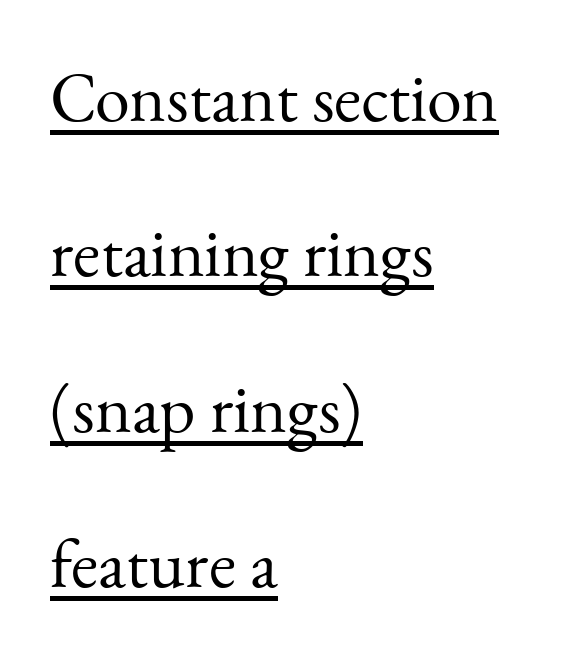
The image shows 70 px light serif type, upright; set left-aligned, loose line spacing (2.22x), normal letter spacing, underlined; medium stroke contrast and a small x-height.
